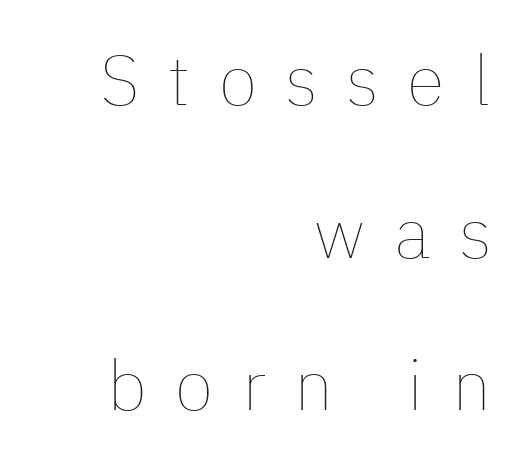
The characters are drawn with everyday or finer stroke widths. This rendering widens character spacing well past its baseline value. The face used here is proportionally spaced, like ordinary book or web type. The designer dialed line spacing up above the default. All the whitespace from short lines collects on the left.
